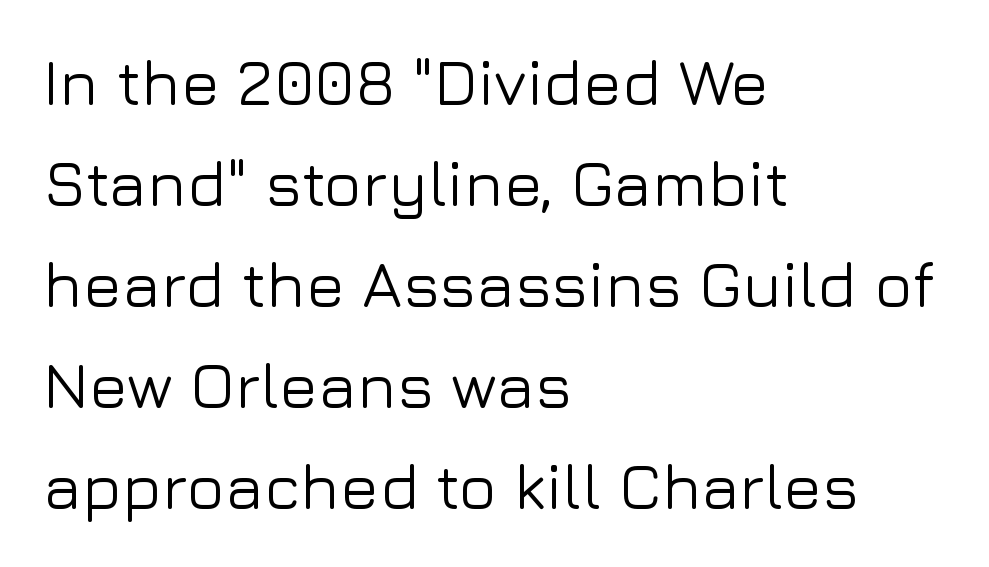
The image shows 64 px sans-serif type, upright; set left-aligned, normal line spacing (1.58x), normal letter spacing, not underlined; low stroke contrast and a medium x-height.
